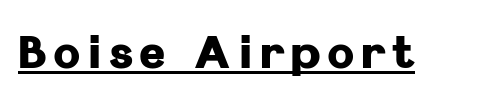
Quick note: not italic, upright. The characters look thick and weighty, a clear bold. Spacing verdict: proportional, widths tailored to each character. Serifs: no, the terminals of the letterforms are clean. Glance below the letters and you will spot a drawn line.
